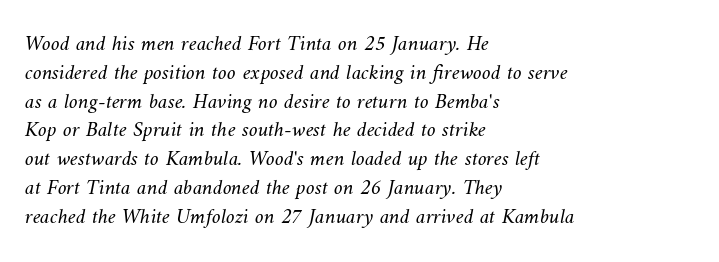
Q: Is the text bold? A: No.
Q: Is the text underlined? A: No.
Q: How is the paragraph aligned? A: Left-aligned.
Q: Is the spacing between letters normal or unusually wide? A: Normal.
Q: Is the spacing between lines tight, normal or loose? A: Normal.
